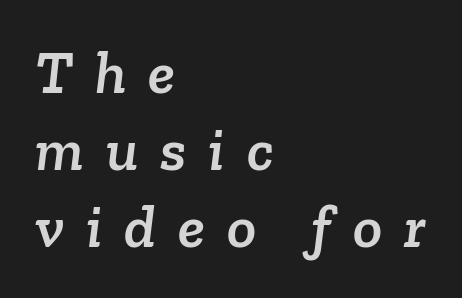
The image shows 61 px serif type; set left-aligned, normal line spacing (1.26x), unusually wide letter spacing (+0.36 em), not underlined; low stroke contrast and a medium x-height.
